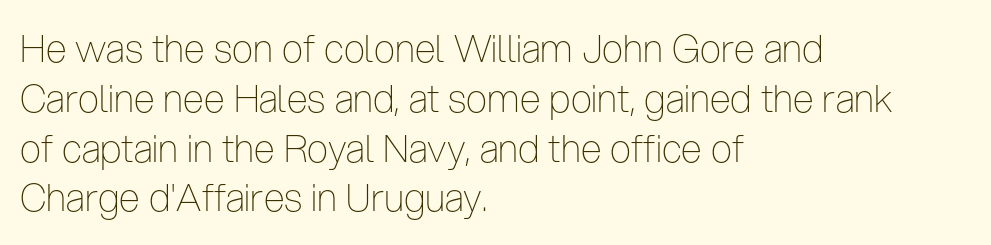
{"serif": "no", "italic": "no", "bold": "no", "weight": "thin", "width": "condensed", "stroke_contrast": "low", "x_height": "medium", "monospaced": "no", "underline": "no", "align": "left", "line_spacing": "normal", "line_spacing_ratio": 1.31, "letter_spacing": "normal", "letter_spacing_em": 0.0, "glyph_px": 38}
